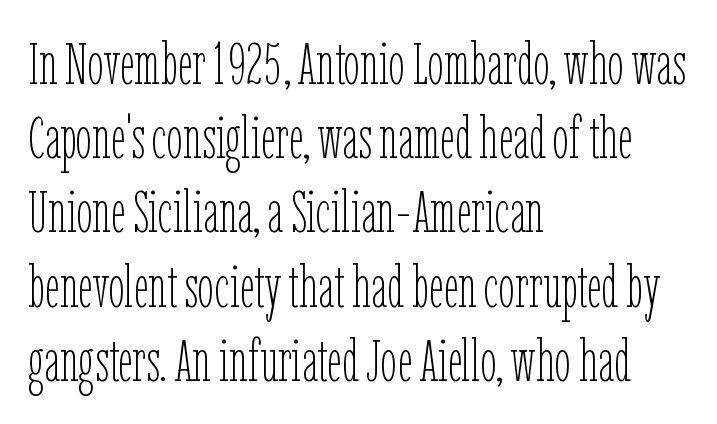
The image shows 58 px thin, condensed type, upright; set left-aligned, normal line spacing (1.28x), normal letter spacing, not underlined; low stroke contrast and a medium x-height.
